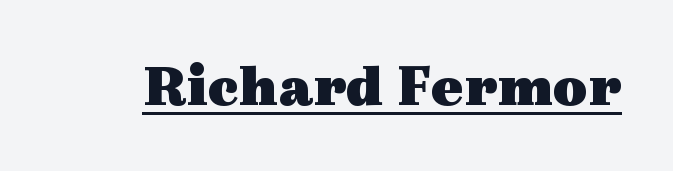
{"serif": "yes", "italic": "no", "bold": "yes", "weight": "heavy", "width": "wide", "x_height": "medium", "monospaced": "no", "underline": "yes", "letter_spacing": "normal", "letter_spacing_em": 0.0, "glyph_px": 60}
